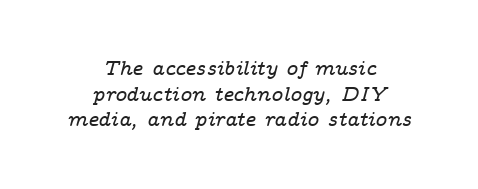
{"italic": "yes", "lean": "right", "slant_degrees": 14, "underline": "no", "align": "center", "line_spacing": "normal", "line_spacing_ratio": 1.28, "letter_spacing": "normal", "letter_spacing_em": 0.0, "glyph_px": 20}
